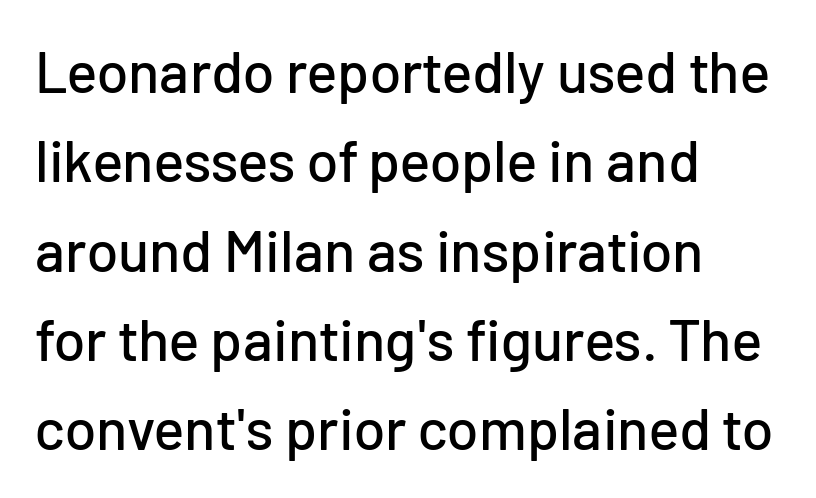
{"serif": "no", "italic": "no", "width": "normal", "stroke_contrast": "low", "x_height": "medium", "monospaced": "no", "underline": "no", "align": "left", "line_spacing": "normal", "line_spacing_ratio": 1.54, "letter_spacing": "normal", "letter_spacing_em": 0.0, "glyph_px": 58}
